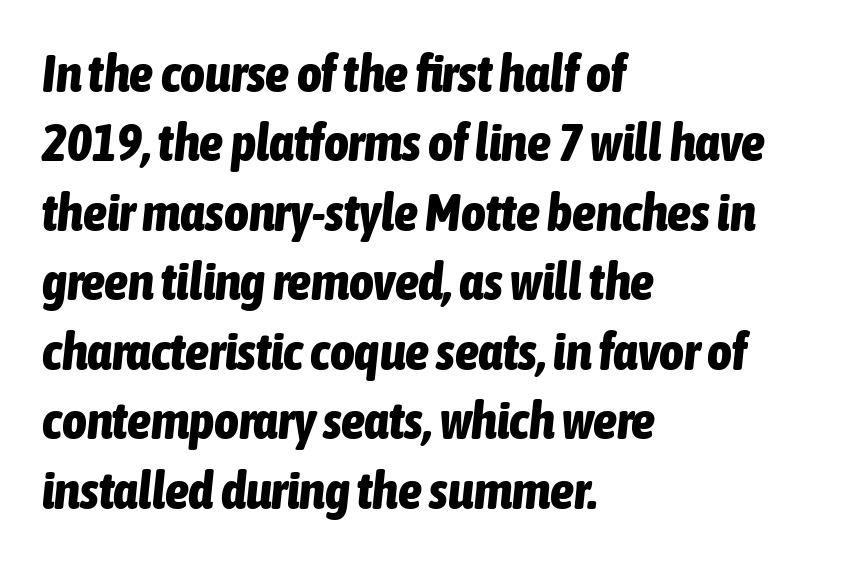
{"italic": "yes", "lean": "right", "slant_degrees": 6, "bold": "yes", "weight": "bold", "width": "condensed", "stroke_contrast": "low", "x_height": "medium", "monospaced": "no", "underline": "no", "align": "left", "line_spacing": "normal", "line_spacing_ratio": 1.31, "letter_spacing": "normal", "letter_spacing_em": 0.0, "glyph_px": 53}
